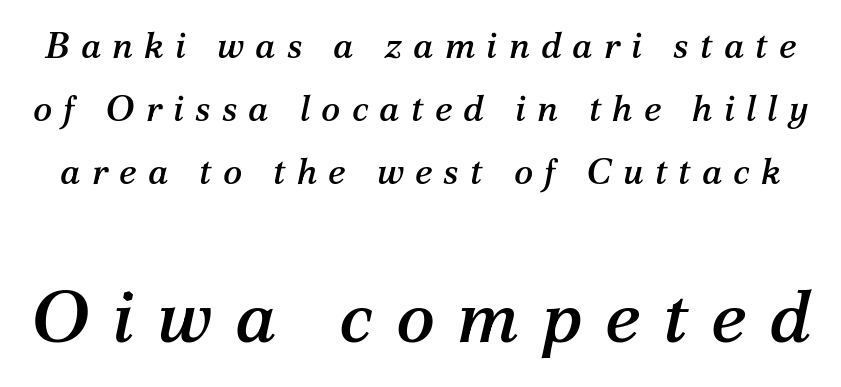
The later block is typeset at a bigger size than the earlier block. You can tell from the footed stems that serif type was used. Posture: slanted. The strip under each line holds only bare page. What stands out about the letter spacing? Its width — letters are far apart. Proportional: the letters do not fall into vertical columns.
